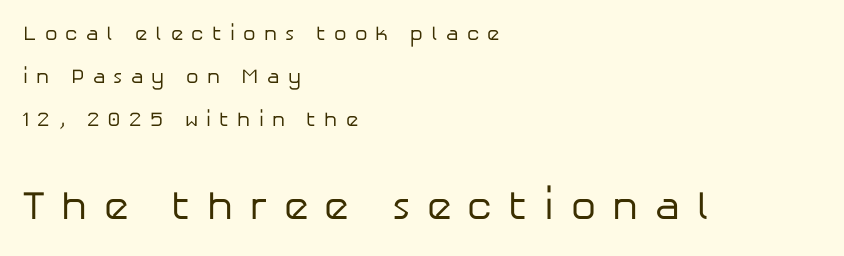
The image shows 40 px regular-weight sans-serif type, upright; set left-aligned, loose line spacing (2.16x), unusually wide letter spacing (+0.41 em), not underlined; the second (bottom) block is 2.0x larger; low stroke contrast and a medium x-height.
